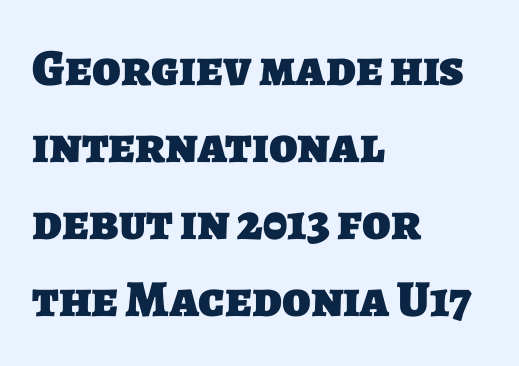
This rendering features lettering with no underline. I'd call this a sans setting — the letters go barefoot. Its strokes are broad and dark, the hallmark of bold type. A typesetter would call this proportional, since set widths differ per character.
